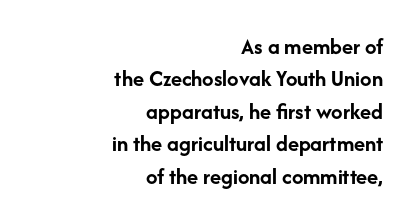
Q: Is the text bold? A: Yes.
Q: Is the text italic (slanted)? A: No, it is upright.
Q: Is the text underlined? A: No.
Q: How is the paragraph aligned? A: Right-aligned.
Q: Is the spacing between letters normal or unusually wide? A: Normal.
Q: Is the spacing between lines tight, normal or loose? A: Normal.
